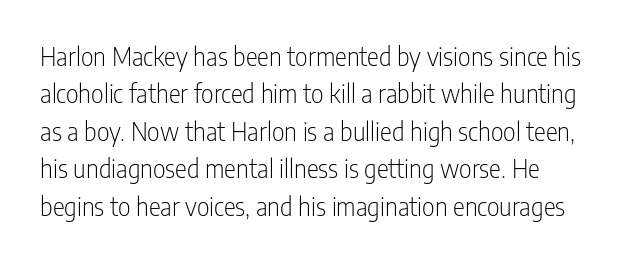
Q: Is the text bold? A: No.
Q: Is the text italic (slanted)? A: No, it is upright.
Q: Is the text underlined? A: No.
Q: Is the spacing between letters normal or unusually wide? A: Normal.
Q: Is the spacing between lines tight, normal or loose? A: Normal.
